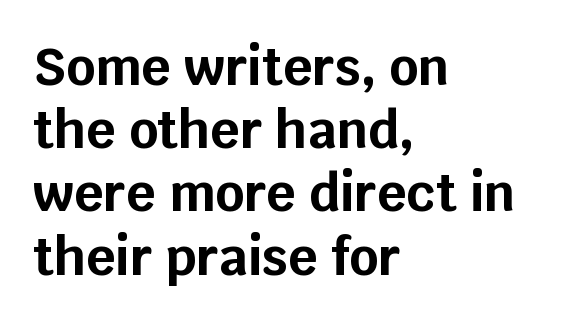
The space beneath each line is pristine and unruled. Tracking value appears to be zero — textbook default spacing. Is this a sans? Yes — the strokes have no serifs. Posture: vertical.
